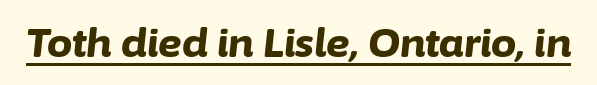
The image shows 40 px bold type, italic (leaning right); set normal letter spacing, underlined; low stroke contrast and a medium x-height.
